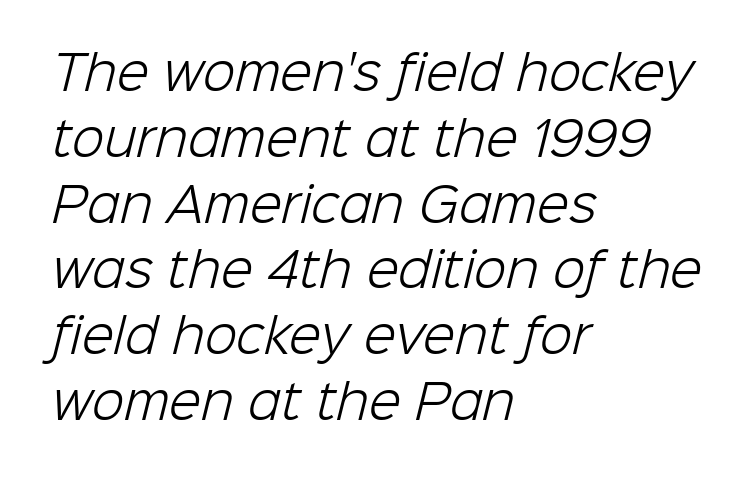
Classification — sans serif. Is this a fixed-width face? No — the glyphs have proportional, varying widths. The type is set solid horizontally, with unmodified tracking. Underline: absent. Stems here are at most as thick as an everyday book face. Teacher's note: observe the even left margin — that is flush-left alignment.
